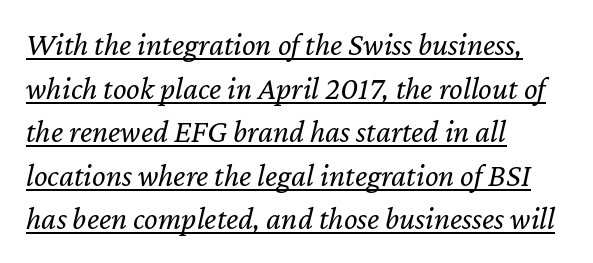
Decoration check: the copy is underlined. Nothing heavy about these letters — not bold at all. Compared with typical body copy, the letter spacing here is the same. This block has exactly the height ordinary leading produces.
